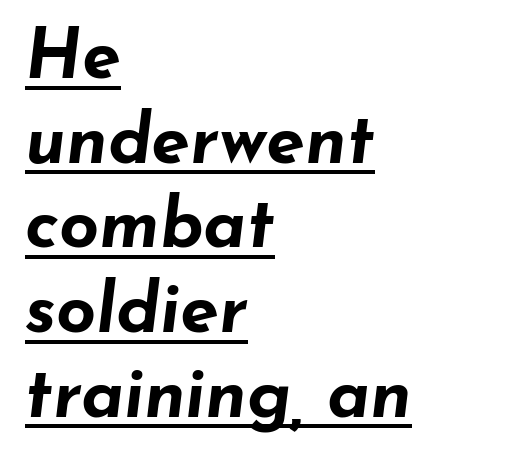
Q: Is the text bold? A: Yes.
Q: Is the text italic (slanted)? A: Yes, it leans right by about 7 degrees.
Q: Is the text underlined? A: Yes.
Q: How is the paragraph aligned? A: Left-aligned.
Q: Is the spacing between letters normal or unusually wide? A: Normal.
Q: Width (condensed, normal, or wide)? A: Wide.
Q: Stroke contrast? A: Low.
Q: x-height? A: Small.
Q: Monospaced? A: No.
